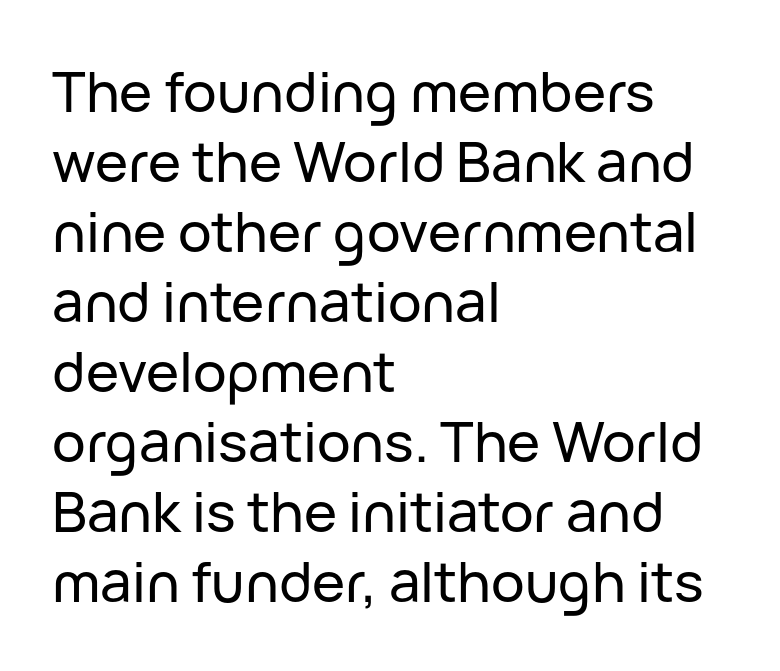
Default kerning and tracking; the words read as compact shapes. The rendering shows plain stroke endings on the letterforms — a sans-serif design. The letters stand straight up with perfectly vertical stems. The lines are quadded left.
